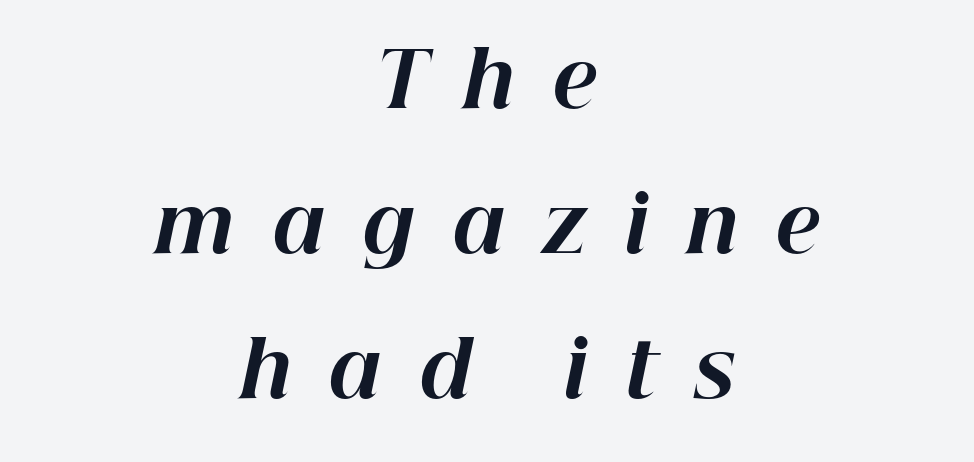
Q: Is the text bold? A: Yes.
Q: Is the text italic (slanted)? A: Yes, it leans right by about 12 degrees.
Q: Is the text underlined? A: No.
Q: How is the paragraph aligned? A: Centered.
Q: Is the spacing between letters normal or unusually wide? A: Unusually wide.
Q: Is the spacing between lines tight, normal or loose? A: Loose.
Q: Width (condensed, normal, or wide)? A: Normal.
Q: Stroke contrast? A: High.
Q: x-height? A: Medium.
Q: Monospaced? A: No.
